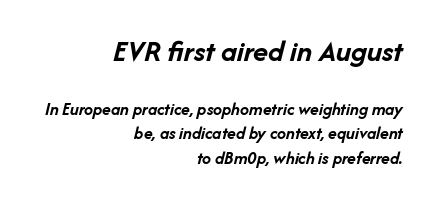
The passage shown is not underscored anywhere. How would I describe the line gaps? Plain and ordinary. The designer gave the opening block more size than the closing block. The letters are bold, with thick, heavy strokes.
